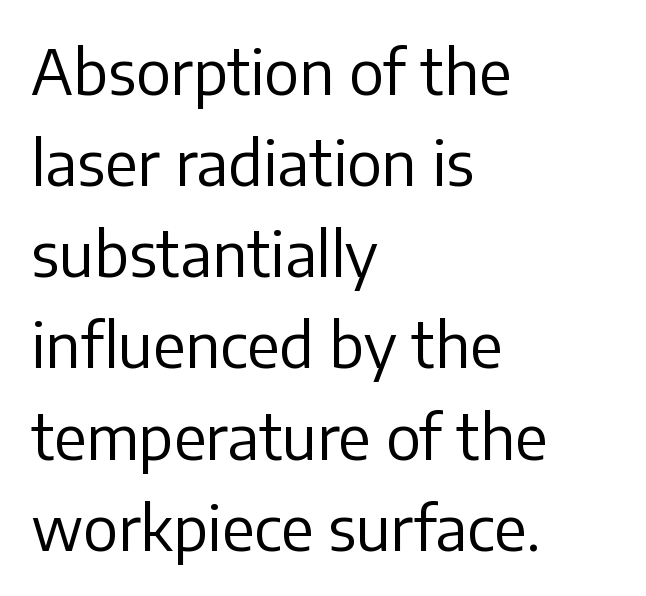
The image shows 62 px regular-weight sans-serif type, upright; set left-aligned, normal line spacing (1.47x), normal letter spacing, not underlined; low stroke contrast and a medium x-height.
